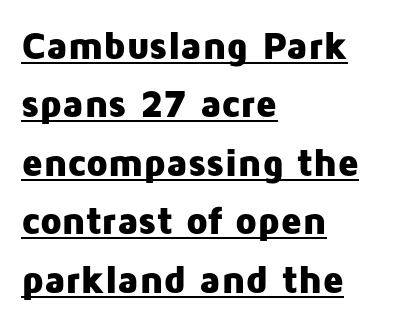
{"serif": "no", "italic": "no", "bold": "yes", "weight": "heavy", "width": "normal", "stroke_contrast": "low", "x_height": "medium", "monospaced": "no", "underline": "yes", "align": "left", "line_spacing": "normal", "line_spacing_ratio": 1.5, "letter_spacing": "normal", "letter_spacing_em": 0.0, "glyph_px": 39}
